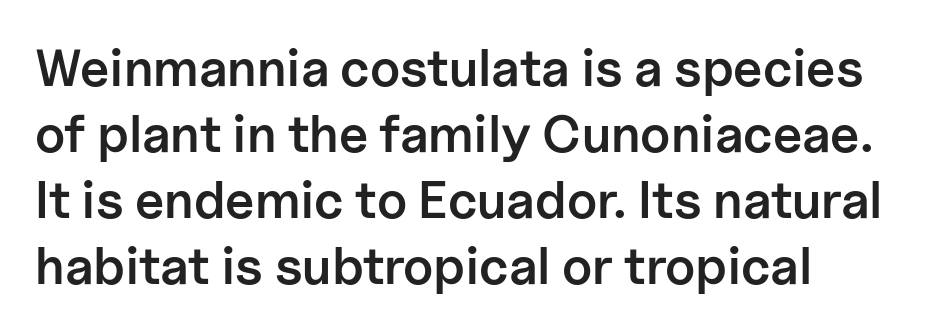
The image shows 52 px semibold sans-serif type, upright; set normal line spacing (1.27x), normal letter spacing, not underlined; low stroke contrast and a medium x-height.
